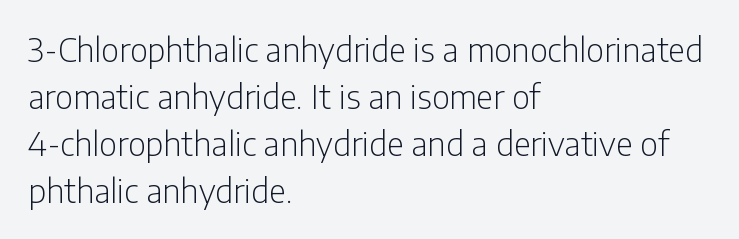
Q: Is the text bold? A: No.
Q: Is the text italic (slanted)? A: No, it is upright.
Q: Is the typeface a serif or a sans-serif typeface? A: Sans-serif.
Q: Is the text underlined? A: No.
Q: How is the paragraph aligned? A: Left-aligned.
Q: Is the spacing between letters normal or unusually wide? A: Normal.
Q: Is the spacing between lines tight, normal or loose? A: Normal.
Q: Width (condensed, normal, or wide)? A: Condensed.
Q: Stroke contrast? A: Low.
Q: x-height? A: Medium.
Q: Monospaced? A: No.
